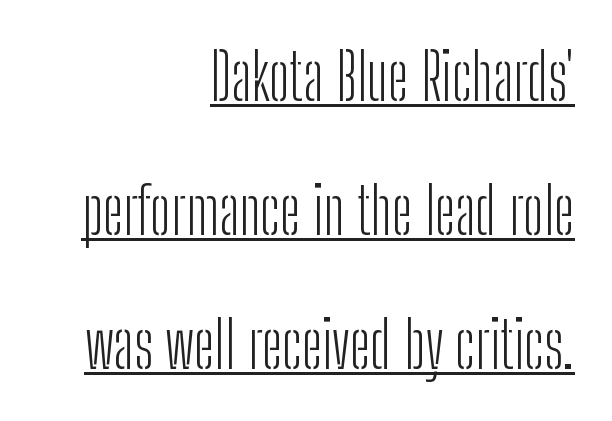
Q: Is the text bold? A: No.
Q: Is the text italic (slanted)? A: No, it is upright.
Q: Is the typeface a serif or a sans-serif typeface? A: Sans-serif.
Q: Is the text underlined? A: Yes.
Q: How is the paragraph aligned? A: Right-aligned.
Q: Is the spacing between letters normal or unusually wide? A: Normal.
Q: Is the spacing between lines tight, normal or loose? A: Loose.
Q: Width (condensed, normal, or wide)? A: Condensed.
Q: Stroke contrast? A: Low.
Q: x-height? A: Medium.
Q: Monospaced? A: No.
